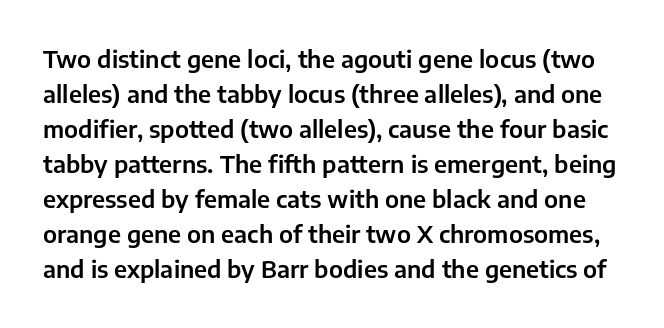
The leading is moderate, giving the passage an even texture. When letters stand straight like this, we call the style roman or upright. These lines keep a tight, regular rhythm from letter to letter. The space beneath each line is pristine and unruled.
